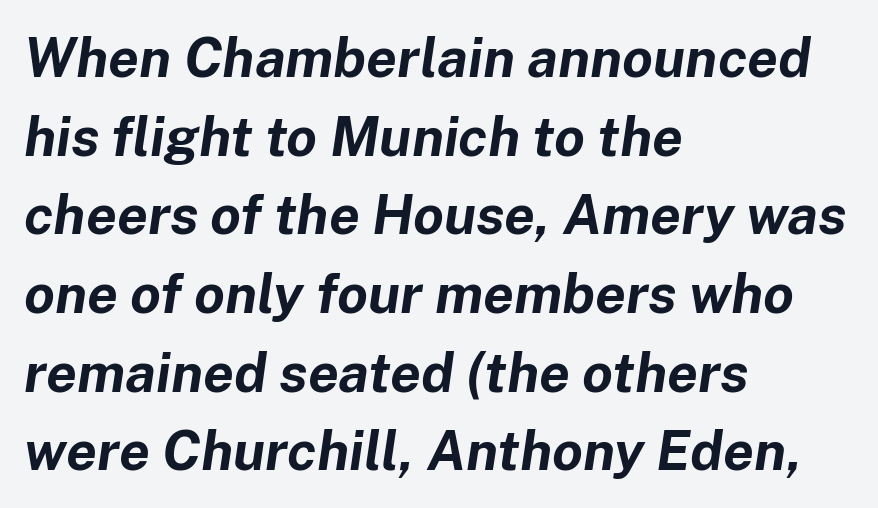
The image shows 55 px bold type, italic (leaning right); set left-aligned, normal line spacing (1.43x), normal letter spacing, not underlined; low stroke contrast and a medium x-height.
